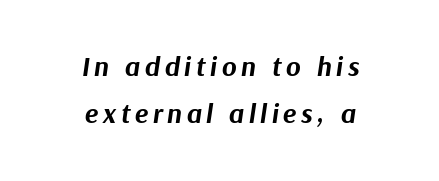
Q: Is the text bold? A: Yes.
Q: Is the text italic (slanted)? A: Yes, it leans right by about 9 degrees.
Q: Is the text underlined? A: No.
Q: How is the paragraph aligned? A: Centered.
Q: Is the spacing between lines tight, normal or loose? A: Normal.
Q: Width (condensed, normal, or wide)? A: Normal.
Q: Stroke contrast? A: Medium.
Q: x-height? A: Medium.
Q: Monospaced? A: No.
